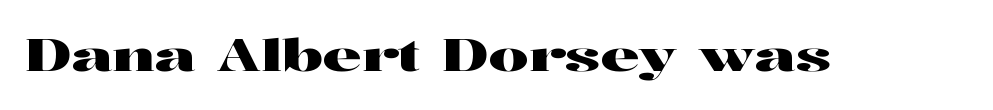
Descenders are the only things crossing below the line. This is serif lettering, the kind often seen in printed books. Compared with typical body copy, the letter spacing here is the same. Is this a fixed-width face? No — the glyphs have proportional, varying widths. Tall strokes in this sample are plumb rather than angled.
